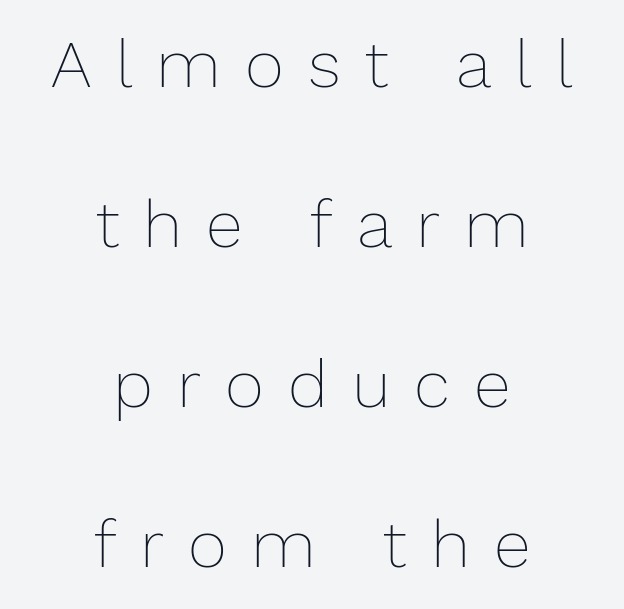
The image shows 67 px thin type, upright; set centered, loose line spacing (2.39x), unusually wide letter spacing (+0.36 em), not underlined; low stroke contrast and a medium x-height.
